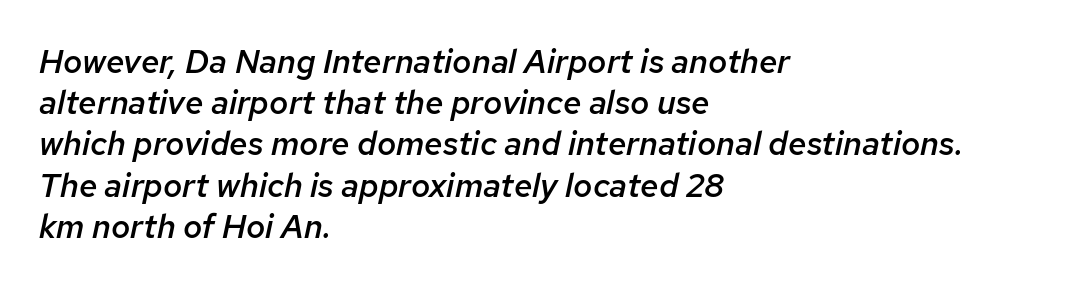
The space directly below the letters is spotless. On the weight axis this lands at semibold, roughly 600. Baseline-to-baseline distance is the conventional proportion of letter height. The face used here is proportionally spaced, like ordinary book or web type.
